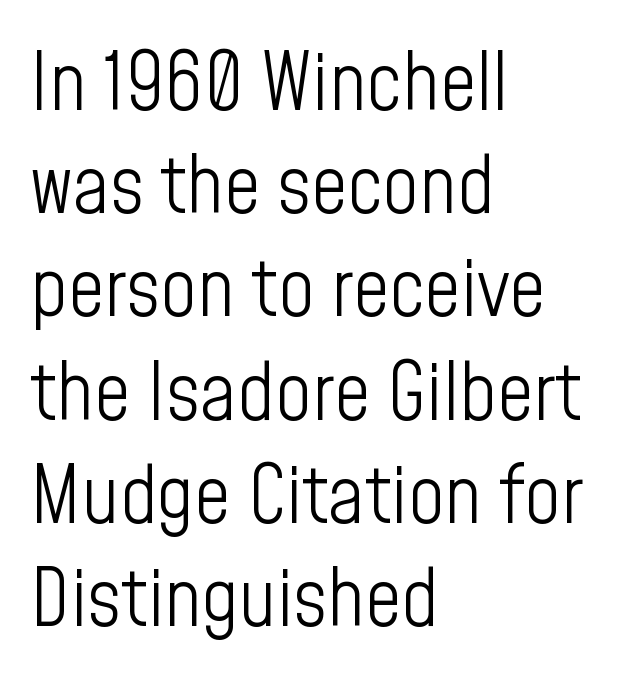
The lines sit at an ordinary, default distance from one another. The typesetter chose a ragged-right arrangement here. This sample uses a sans-serif face. Nobody drew a line under any word here. Nothing unusual about the tracking: characters are spaced as the font intends. A typesetter would call this proportional, since set widths differ per character.
